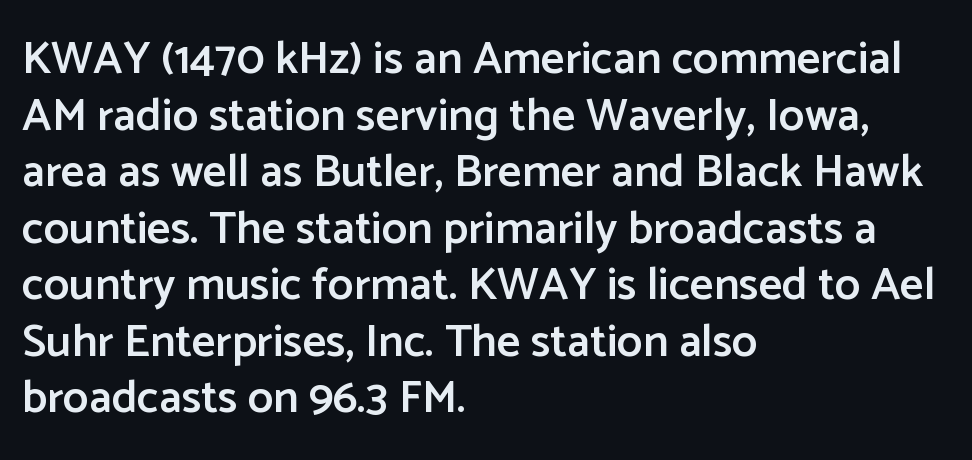
The image shows 46 px semibold sans-serif type, upright; set left-aligned, line spacing 1.23x, normal letter spacing, not underlined; low stroke contrast and a medium x-height.
